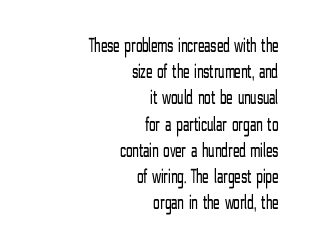
Does the copy run flush right? Yes — the right margin is perfectly even. The rendering keeps characters at their native spacing. Compared with typical paragraphs, the rows here are spaced about the same. The face looks like a standard text weight, possibly lighter. The baseline area is clear.
